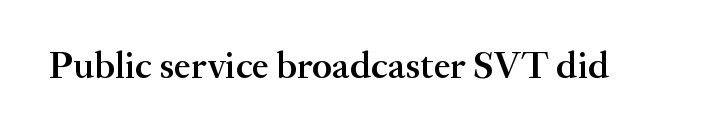
{"serif": "yes", "italic": "no", "bold": "semi", "weight": "semibold", "width": "normal", "stroke_contrast": "medium", "x_height": "small", "monospaced": "no", "underline": "no", "letter_spacing": "normal", "letter_spacing_em": 0.0, "glyph_px": 38}
